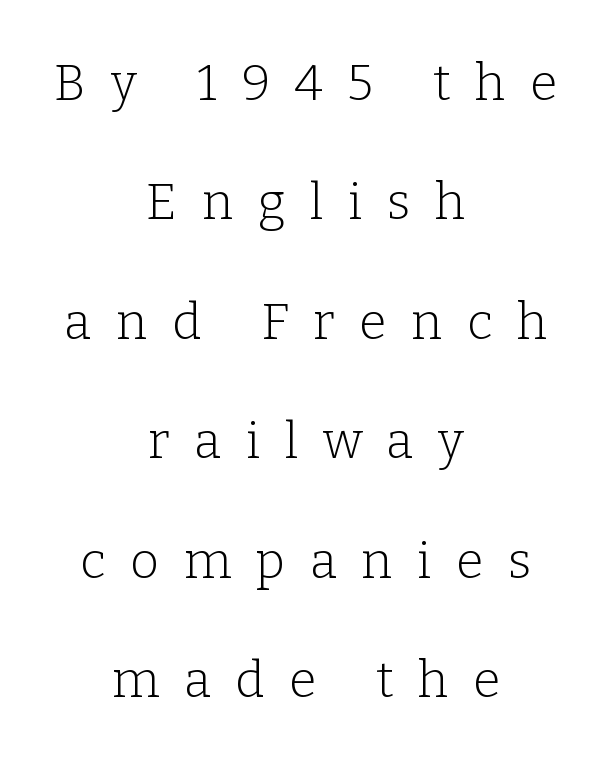
Q: Is the text bold? A: No.
Q: Is the text italic (slanted)? A: No, it is upright.
Q: Is the typeface a serif or a sans-serif typeface? A: Serif.
Q: Is the text underlined? A: No.
Q: How is the paragraph aligned? A: Centered.
Q: Is the spacing between letters normal or unusually wide? A: Unusually wide.
Q: Is the spacing between lines tight, normal or loose? A: Loose.
Q: Width (condensed, normal, or wide)? A: Normal.
Q: Stroke contrast? A: Low.
Q: x-height? A: Medium.
Q: Monospaced? A: No.
